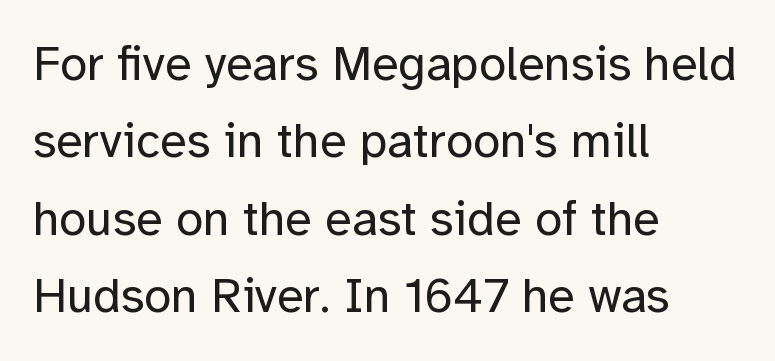
This rendering features lettering with no underline. Weight: in the light-to-regular range. Spacing between characters is what you'd get straight out of the box. Looks like regular typesetting: each glyph gets only the width it needs. Does the type have serifs? No, each stem ends abruptly. The rendering anchors every line to the left-hand side.
